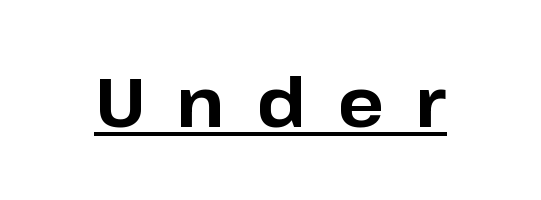
Q: Is the text bold? A: Yes.
Q: Is the text italic (slanted)? A: No, it is upright.
Q: Is the typeface a serif or a sans-serif typeface? A: Sans-serif.
Q: Is the text underlined? A: Yes.
Q: Is the spacing between letters normal or unusually wide? A: Unusually wide.
Q: Width (condensed, normal, or wide)? A: Normal.
Q: Stroke contrast? A: Low.
Q: x-height? A: Medium.
Q: Monospaced? A: No.
